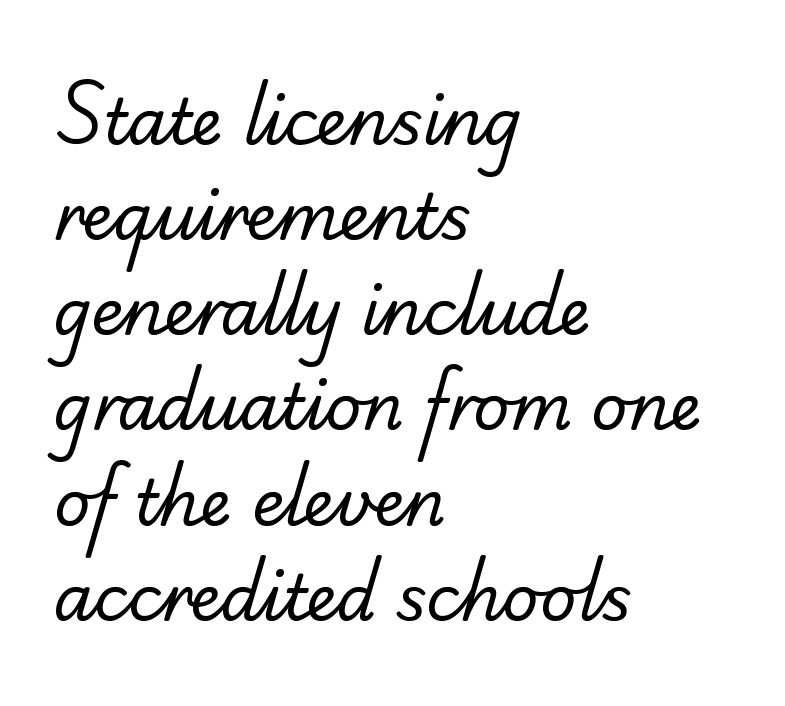
Q: Is the text bold? A: No.
Q: Is the typeface a serif or a sans-serif typeface? A: Sans-serif.
Q: Is the text underlined? A: No.
Q: How is the paragraph aligned? A: Left-aligned.
Q: Is the spacing between letters normal or unusually wide? A: Normal.
Q: Is the spacing between lines tight, normal or loose? A: Normal.
Q: Width (condensed, normal, or wide)? A: Normal.
Q: Stroke contrast? A: Low.
Q: x-height? A: Small.
Q: Monospaced? A: No.
